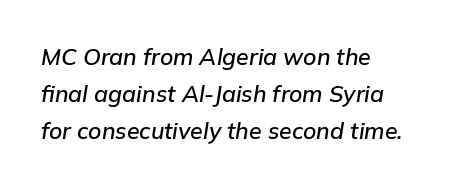
The image shows 23 px text type, italic (leaning right); set left-aligned, normal line spacing (1.6x), normal letter spacing, not underlined.
